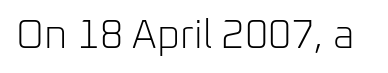
{"serif": "no", "italic": "no", "bold": "no", "weight": "light", "width": "normal", "stroke_contrast": "low", "x_height": "medium", "monospaced": "no", "underline": "no", "letter_spacing": "normal", "letter_spacing_em": 0.0, "glyph_px": 40}
